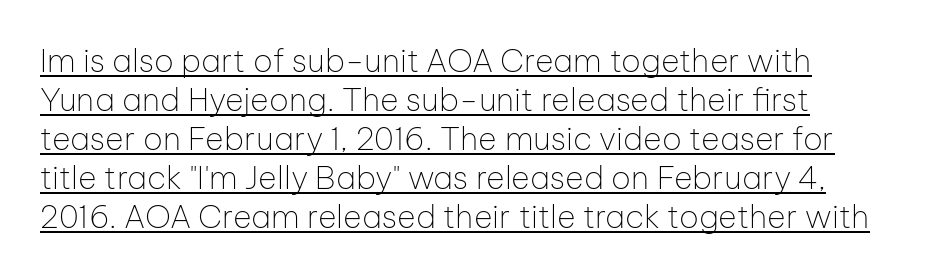
{"serif": "no", "italic": "no", "bold": "no", "weight": "thin", "width": "normal", "stroke_contrast": "low", "x_height": "medium", "monospaced": "no", "underline": "yes", "line_spacing_ratio": 1.22, "letter_spacing": "normal", "letter_spacing_em": 0.0, "glyph_px": 32}
